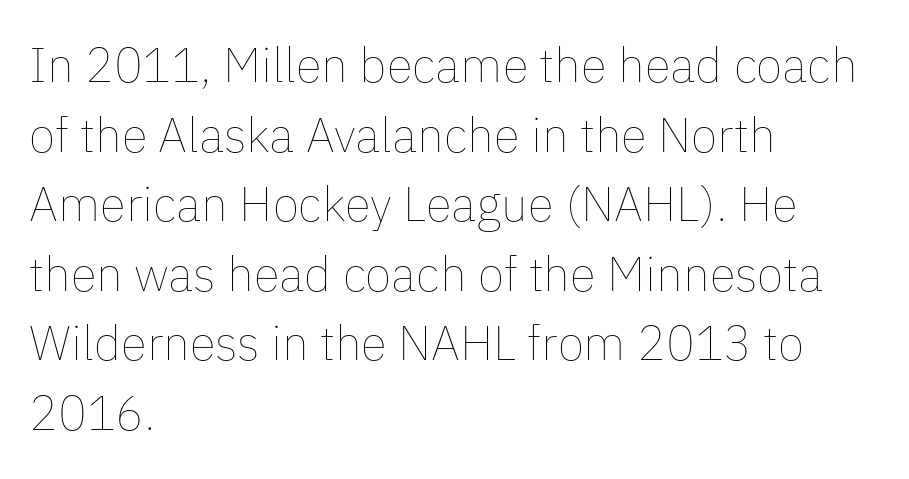
Do the characters align in a grid? No, the font is proportional. The strokes are not fattened; the text isn't bold. Lines of text with bare space underneath. How are the letters spaced? Ordinarily, with no added tracking. The designer left line spacing at the default.
